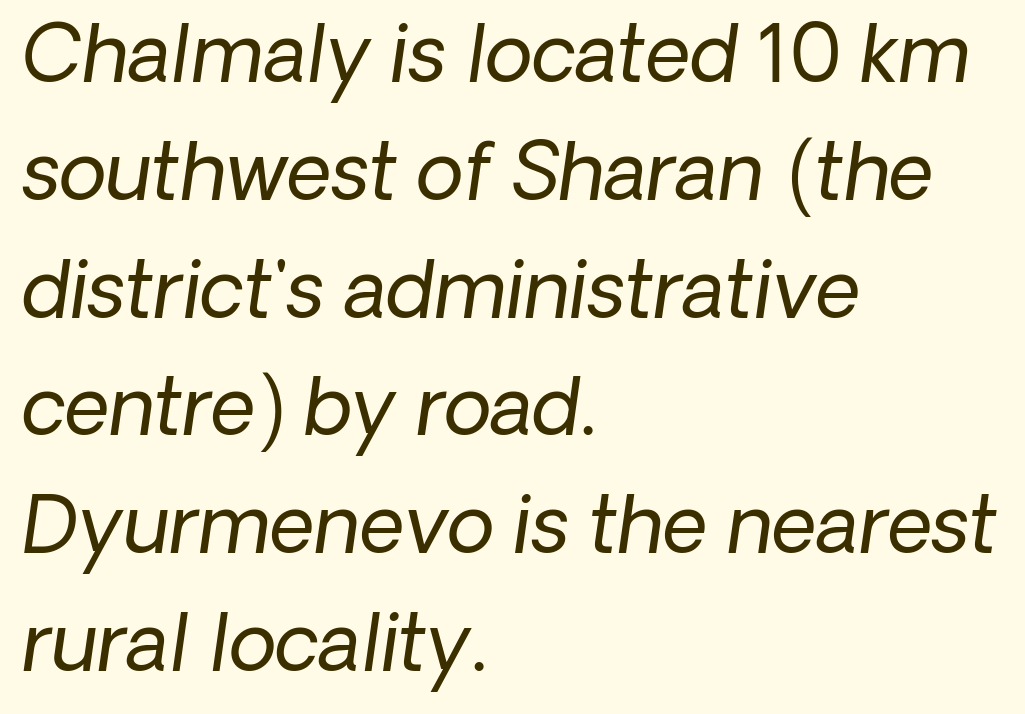
Q: Is the text bold? A: No.
Q: Is the text italic (slanted)? A: Yes, it leans right by about 8 degrees.
Q: Is the text underlined? A: No.
Q: How is the paragraph aligned? A: Left-aligned.
Q: Is the spacing between letters normal or unusually wide? A: Normal.
Q: Is the spacing between lines tight, normal or loose? A: Normal.
Q: Width (condensed, normal, or wide)? A: Normal.
Q: Stroke contrast? A: Low.
Q: x-height? A: Medium.
Q: Monospaced? A: No.
